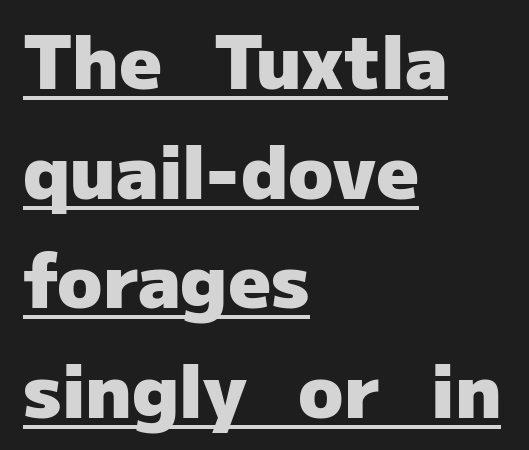
The image shows 74 px heavy sans-serif type, upright; set left-aligned, normal line spacing (1.48x), normal letter spacing, underlined; low stroke contrast and a medium x-height.
